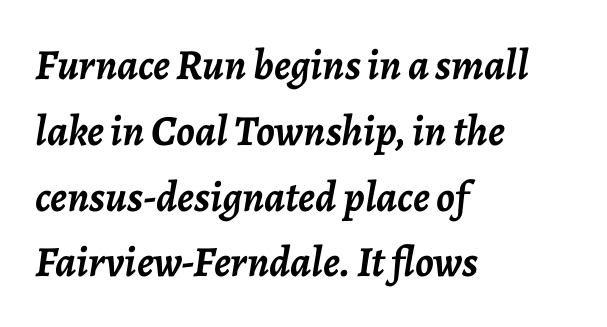
{"italic": "yes", "lean": "right", "slant_degrees": 7, "bold": "yes", "weight": "semibold", "width": "normal", "stroke_contrast": "low", "x_height": "medium", "monospaced": "no", "underline": "no", "align": "left", "line_spacing": "normal", "line_spacing_ratio": 1.53, "letter_spacing": "normal", "letter_spacing_em": 0.0, "glyph_px": 43}
